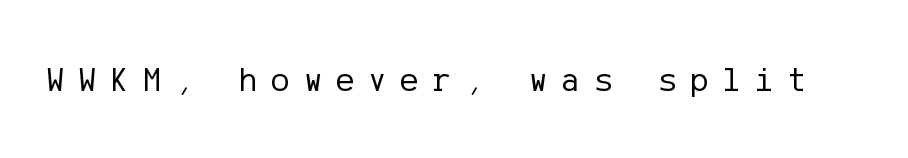
Q: Is the text bold? A: No.
Q: Is the text italic (slanted)? A: No, it is upright.
Q: Is the typeface a serif or a sans-serif typeface? A: Sans-serif.
Q: Is the text underlined? A: No.
Q: Is the spacing between letters normal or unusually wide? A: Unusually wide.
Q: Width (condensed, normal, or wide)? A: Normal.
Q: Stroke contrast? A: Low.
Q: x-height? A: Medium.
